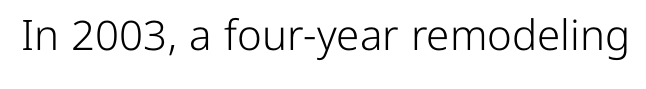
Descender tails drop into unmarked territory. The typeface chosen for these lines omits serifs. This is not heavy type; no bold has been used. Observe the ordinary spacing: letters are neighbours, not strangers. Tall strokes in this sample are plumb rather than angled.
